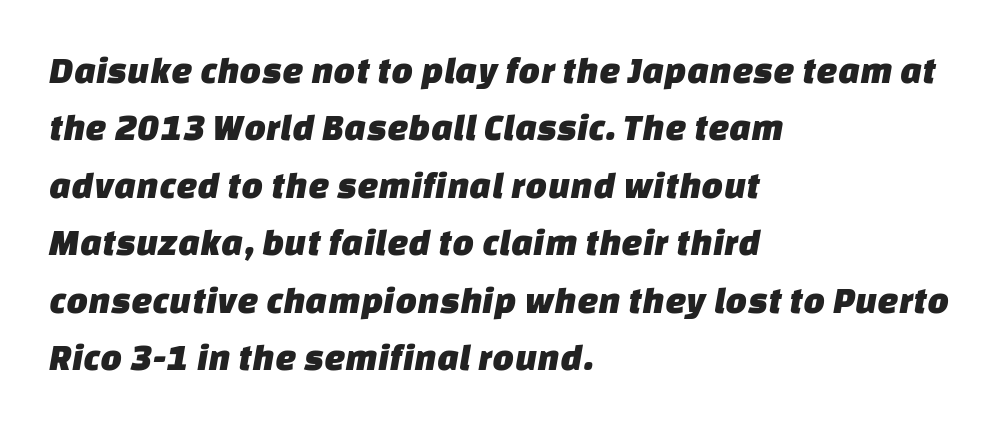
{"serif": "no", "width": "normal", "stroke_contrast": "low", "x_height": "large", "monospaced": "no", "underline": "no", "align": "left", "line_spacing": "normal", "line_spacing_ratio": 1.51, "letter_spacing": "normal", "letter_spacing_em": 0.0, "glyph_px": 38}
